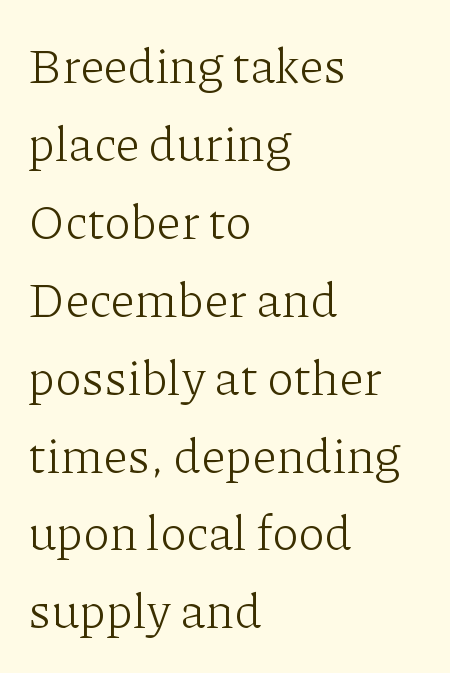
The image shows 49 px light serif type, upright; set left-aligned, normal line spacing (1.59x), normal letter spacing, not underlined; low stroke contrast and a medium x-height.
